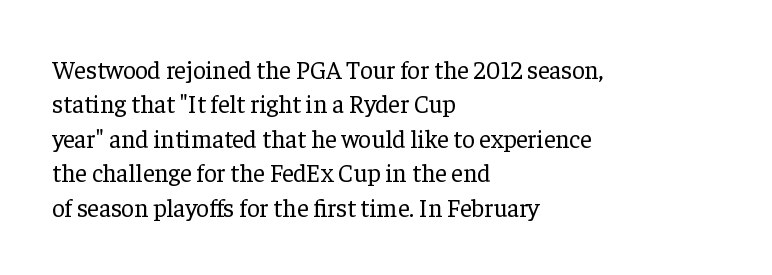
{"italic": "no", "bold": "no", "underline": "no", "align": "left", "line_spacing": "normal", "line_spacing_ratio": 1.38, "letter_spacing": "normal", "letter_spacing_em": 0.0, "glyph_px": 25}
